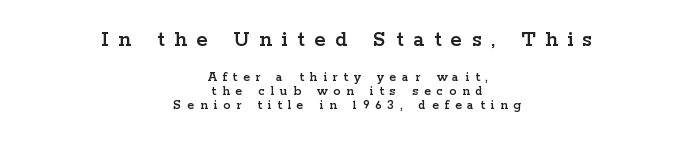
Honestly, there is no underline to notice here at all. Compared with typical body copy, the letter spacing here is much looser. Short and long lines alike share a common midpoint. Ascenders rise straight up at ninety degrees. Whoever set this made the first block the dominant, larger element.
